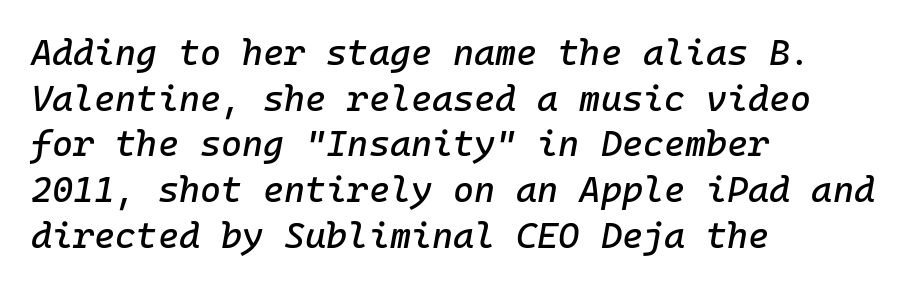
{"italic": "yes", "lean": "right", "slant_degrees": 10, "width": "normal", "stroke_contrast": "low", "x_height": "medium", "monospaced": "yes", "underline": "no", "align": "left", "line_spacing": "normal", "line_spacing_ratio": 1.27, "letter_spacing": "normal", "letter_spacing_em": 0.0, "glyph_px": 36}
